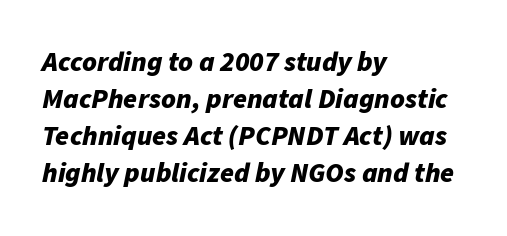
Letters rest on an invisible, unmarked baseline. Every character sits at an angle, as italics do. The letters advance in unequal steps, a hallmark of proportional type. The font is running at its bold setting. Default kerning and tracking; the words read as compact shapes.
